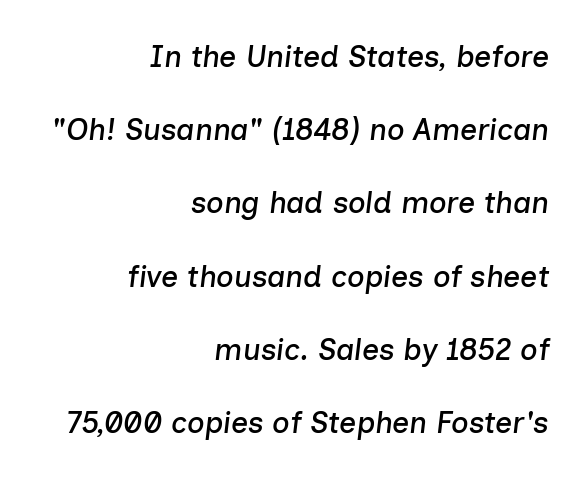
The face used here has a pronounced slope to its letters. The lines are spread far apart with generous leading. Check the space under the baseline: it is left empty. The setting favours the right margin, as signatures and pull-quotes sometimes do. Think of a printed novel: that variable character pitch is what you see here. The gaps between neighbouring characters are ordinary and unremarkable.
